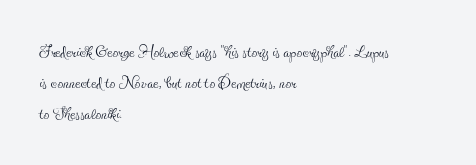
The ragged edge is on the right, which tells us the setting is flush left. Reading down the column, the eye jumps a familiar distance to each next line. The specimen omits any rule beneath the text block's lines. The face looks like a standard text weight, possibly lighter.
